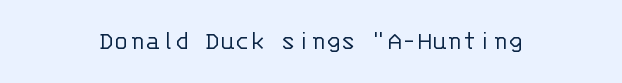
Q: Is the text bold? A: No.
Q: Is the text italic (slanted)? A: No, it is upright.
Q: Is the typeface a serif or a sans-serif typeface? A: Sans-serif.
Q: Is the text underlined? A: No.
Q: How is the paragraph aligned? A: Centered.
Q: Is the spacing between letters normal or unusually wide? A: Normal.
Q: Width (condensed, normal, or wide)? A: Normal.
Q: Stroke contrast? A: Low.
Q: x-height? A: Large.
Q: Monospaced? A: Yes.
